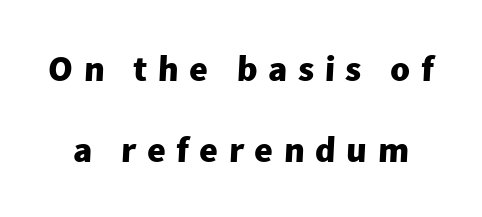
Q: Is the text bold? A: Yes.
Q: Is the typeface a serif or a sans-serif typeface? A: Sans-serif.
Q: Is the text underlined? A: No.
Q: Is the spacing between letters normal or unusually wide? A: Unusually wide.
Q: Is the spacing between lines tight, normal or loose? A: Loose.
Q: Width (condensed, normal, or wide)? A: Normal.
Q: Stroke contrast? A: Low.
Q: x-height? A: Medium.
Q: Monospaced? A: No.
